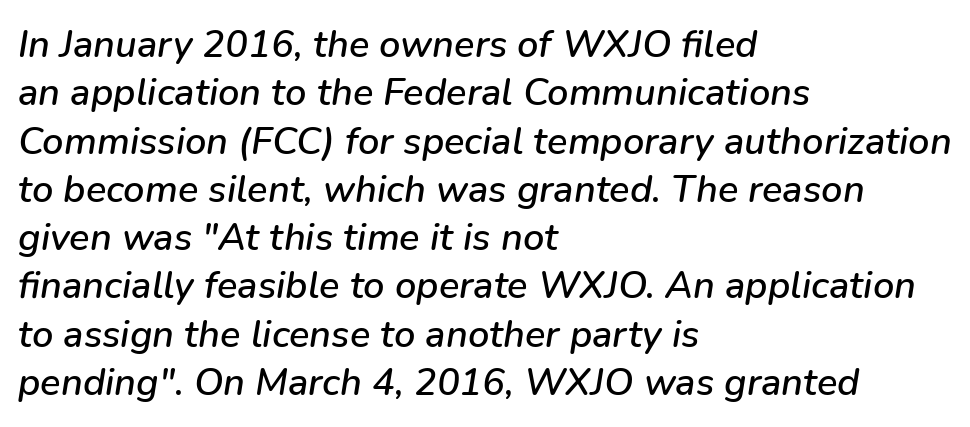
The image shows 38 px text type, italic (leaning right); set left-aligned, normal line spacing (1.27x), normal letter spacing, not underlined; low stroke contrast and a medium x-height.
